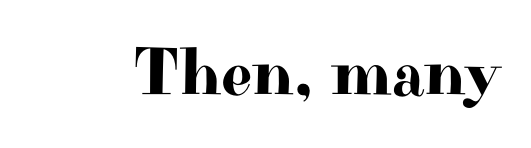
Q: Is the text italic (slanted)? A: No, it is upright.
Q: Is the typeface a serif or a sans-serif typeface? A: Serif.
Q: Is the text underlined? A: No.
Q: Is the spacing between letters normal or unusually wide? A: Normal.
Q: Width (condensed, normal, or wide)? A: Wide.
Q: Stroke contrast? A: High.
Q: x-height? A: Small.
Q: Monospaced? A: No.
